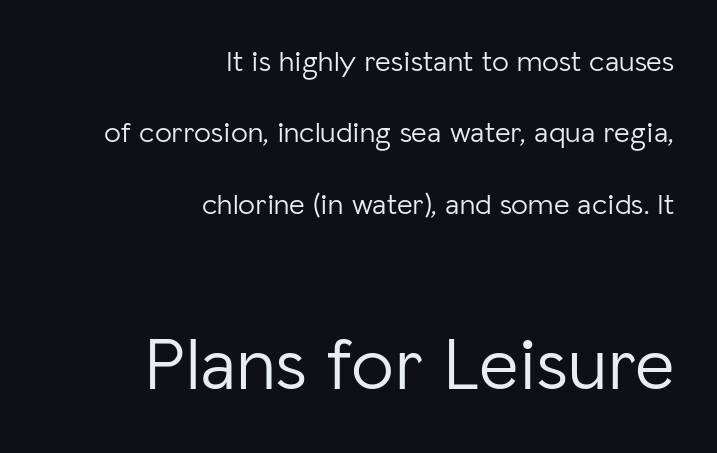
The gap between lines stays unmarked. Tracking here is standard; glyphs follow each other at the usual distance. Stroke mass is kept to a normal reading level or below. Upright lettering throughout. A sans-serif font was chosen for this passage.
